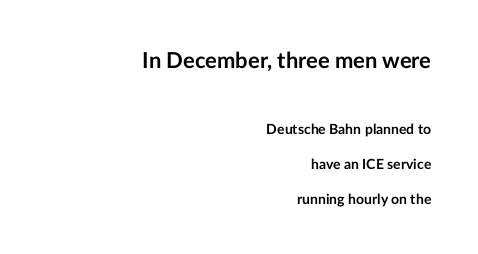
The image shows 22 px bold type, upright; set right-aligned, loose line spacing (2.5x), normal letter spacing, not underlined; the first (top) block is 1.57x larger.
